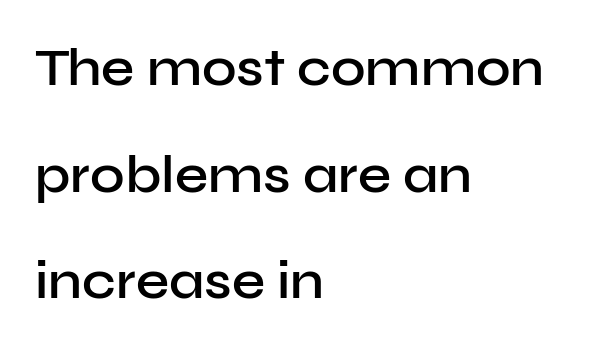
Q: Is the text bold? A: Semi-bold.
Q: Is the text italic (slanted)? A: No, it is upright.
Q: Is the typeface a serif or a sans-serif typeface? A: Sans-serif.
Q: Is the text underlined? A: No.
Q: How is the paragraph aligned? A: Left-aligned.
Q: Is the spacing between letters normal or unusually wide? A: Normal.
Q: Is the spacing between lines tight, normal or loose? A: Loose.
Q: Width (condensed, normal, or wide)? A: Normal.
Q: Stroke contrast? A: Low.
Q: x-height? A: Medium.
Q: Monospaced? A: No.
